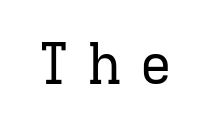
The image shows 56 px regular-weight serif type, upright, monospaced; set unusually wide letter spacing (+0.31 em), not underlined; low stroke contrast and a medium x-height.
